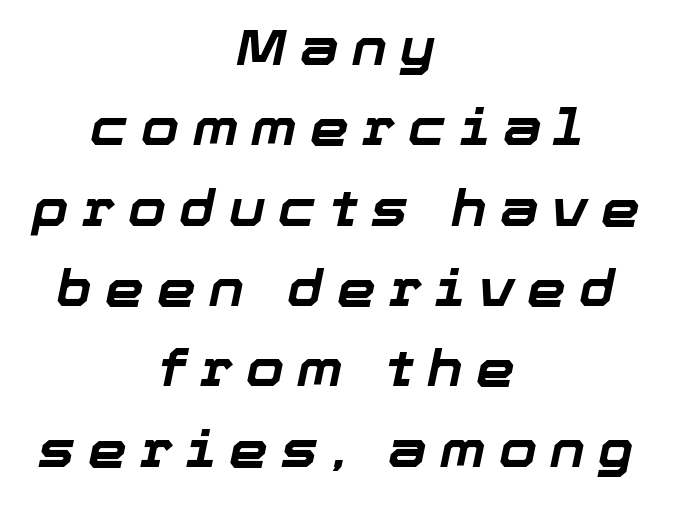
The rendering uses natural spacing where letterforms have individual widths. Heft: maximum for text — a bold. The space beneath each line is pristine and unruled. The glyphs look as if they've been sheared to an angle. One-word summary of the alignment: center. The horizontal fit of the characters is loose and conspicuously gappy.
